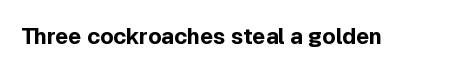
{"italic": "no", "bold": "yes", "underline": "no", "letter_spacing": "normal", "letter_spacing_em": 0.0, "glyph_px": 22}
